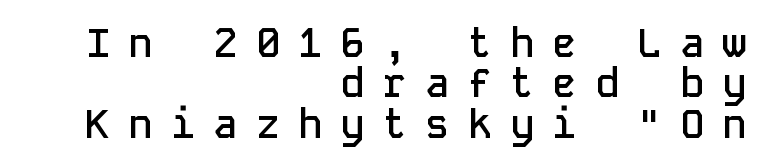
The image shows 40 px semibold sans-serif type, upright, monospaced; set right-aligned, tight line spacing (1.01x), unusually wide letter spacing (+0.46 em), not underlined; low stroke contrast and a medium x-height.
